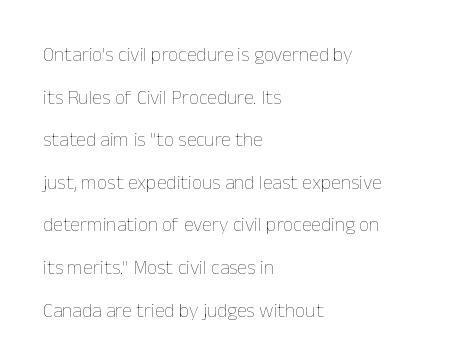
Q: Is the text bold? A: No.
Q: Is the text italic (slanted)? A: No, it is upright.
Q: Is the text underlined? A: No.
Q: How is the paragraph aligned? A: Left-aligned.
Q: Is the spacing between letters normal or unusually wide? A: Normal.
Q: Is the spacing between lines tight, normal or loose? A: Loose.
